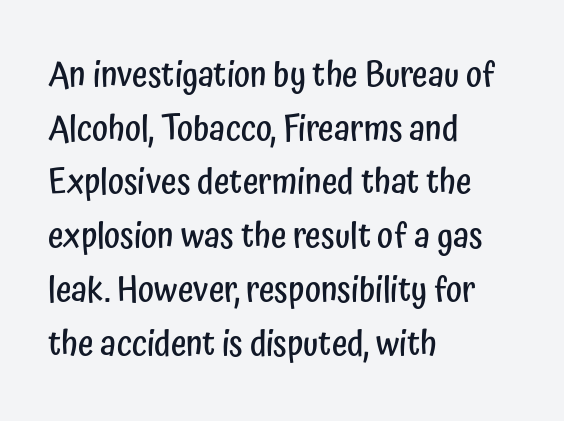
Emphasis by weight is partial: semibold. Regarding leading, the lines here are spaced in the standard way. You could not count columns in this text — the font is proportionally spaced. A bare baseline throughout the passage.
